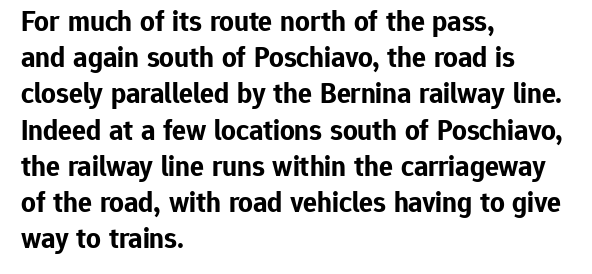
Q: Is the text bold? A: Yes.
Q: Is the text italic (slanted)? A: No, it is upright.
Q: Is the typeface a serif or a sans-serif typeface? A: Sans-serif.
Q: Is the text underlined? A: No.
Q: How is the paragraph aligned? A: Left-aligned.
Q: Is the spacing between letters normal or unusually wide? A: Normal.
Q: Is the spacing between lines tight, normal or loose? A: Normal.
Q: Width (condensed, normal, or wide)? A: Normal.
Q: Stroke contrast? A: Low.
Q: x-height? A: Medium.
Q: Monospaced? A: No.
